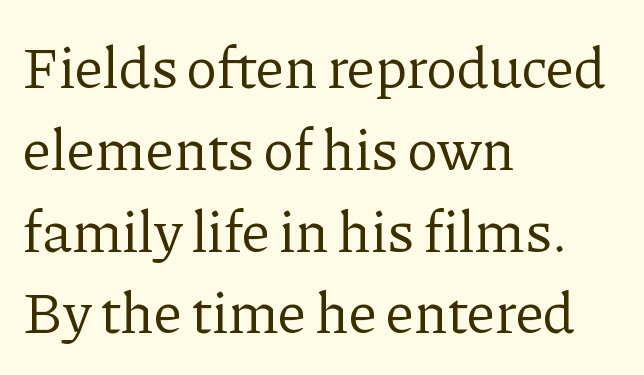
{"serif": "yes", "italic": "no", "bold": "no", "weight": "regular", "width": "normal", "stroke_contrast": "low", "x_height": "medium", "monospaced": "no", "underline": "no", "align": "left", "line_spacing": "normal", "line_spacing_ratio": 1.41, "letter_spacing": "normal", "letter_spacing_em": 0.0, "glyph_px": 58}
